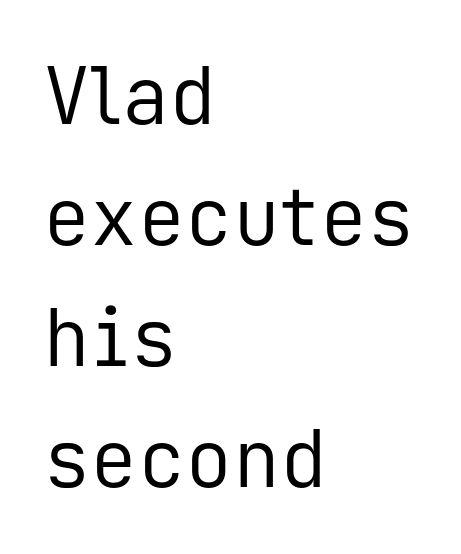
Q: Is the text bold? A: No.
Q: Is the text italic (slanted)? A: No, it is upright.
Q: Is the typeface a serif or a sans-serif typeface? A: Sans-serif.
Q: Is the text underlined? A: No.
Q: How is the paragraph aligned? A: Left-aligned.
Q: Is the spacing between letters normal or unusually wide? A: Normal.
Q: Is the spacing between lines tight, normal or loose? A: Normal.
Q: Width (condensed, normal, or wide)? A: Normal.
Q: Stroke contrast? A: Low.
Q: x-height? A: Medium.
Q: Monospaced? A: Yes.
